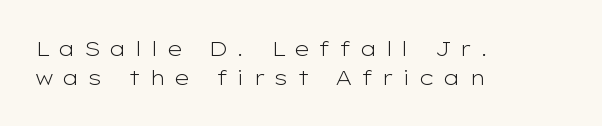
Q: Is the text bold? A: No.
Q: Is the text italic (slanted)? A: No, it is upright.
Q: Is the text underlined? A: No.
Q: How is the paragraph aligned? A: Left-aligned.
Q: Is the spacing between letters normal or unusually wide? A: Unusually wide.
Q: Is the spacing between lines tight, normal or loose? A: Normal.
